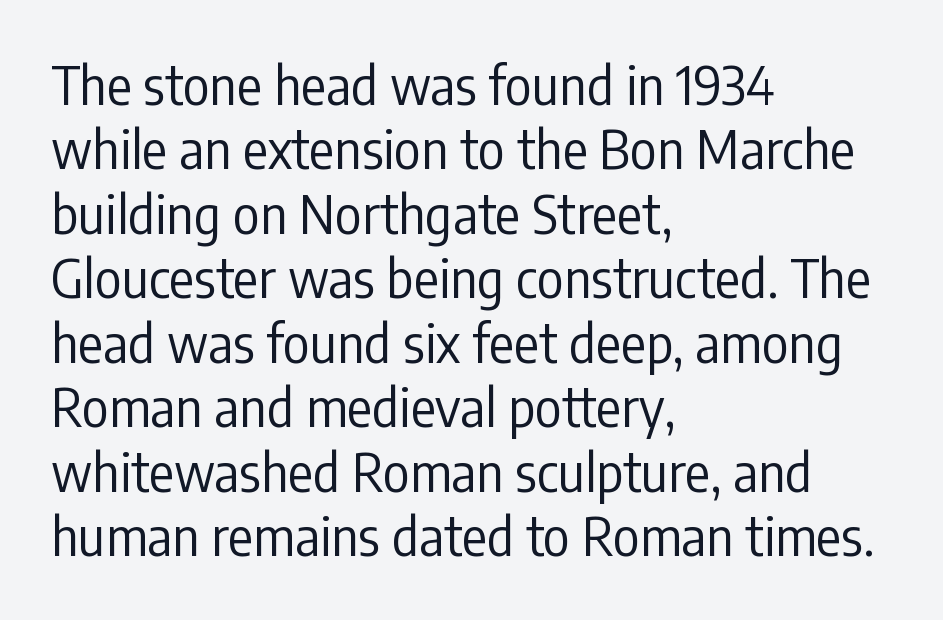
The image shows 52 px regular-weight, condensed sans-serif type, upright; set left-aligned, line spacing 1.24x, normal letter spacing, not underlined; low stroke contrast and a medium x-height.
